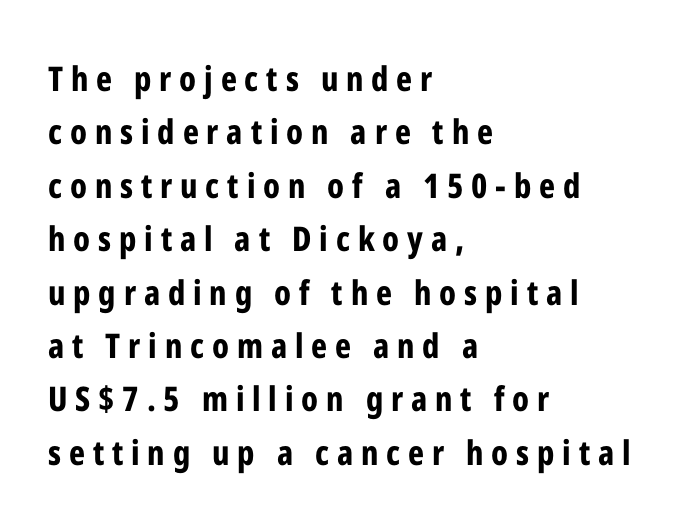
Q: Is the text bold? A: Yes.
Q: Is the text italic (slanted)? A: No, it is upright.
Q: Is the typeface a serif or a sans-serif typeface? A: Sans-serif.
Q: Is the text underlined? A: No.
Q: How is the paragraph aligned? A: Left-aligned.
Q: Is the spacing between letters normal or unusually wide? A: Unusually wide.
Q: Is the spacing between lines tight, normal or loose? A: Normal.
Q: Width (condensed, normal, or wide)? A: Condensed.
Q: Stroke contrast? A: Low.
Q: x-height? A: Medium.
Q: Monospaced? A: No.
